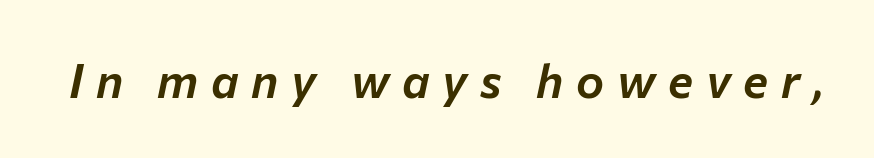
{"italic": "yes", "lean": "right", "slant_degrees": 12, "width": "normal", "stroke_contrast": "low", "x_height": "medium", "monospaced": "no", "underline": "no", "letter_spacing": "wide", "letter_spacing_em": 0.27, "glyph_px": 47}
